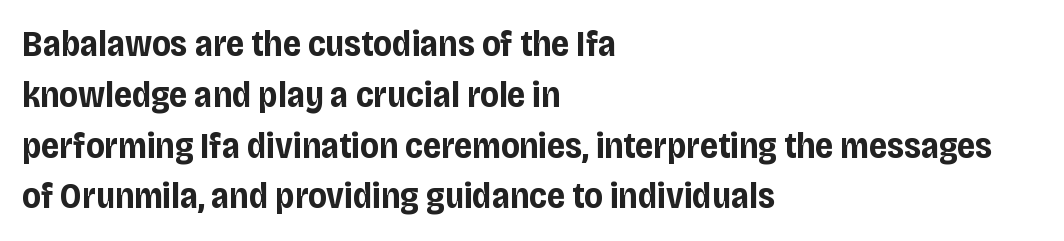
{"serif": "no", "italic": "no", "bold": "yes", "weight": "bold", "width": "condensed", "stroke_contrast": "low", "x_height": "large", "monospaced": "no", "underline": "no", "align": "left", "line_spacing": "normal", "line_spacing_ratio": 1.41, "letter_spacing": "normal", "letter_spacing_em": 0.0, "glyph_px": 36}
